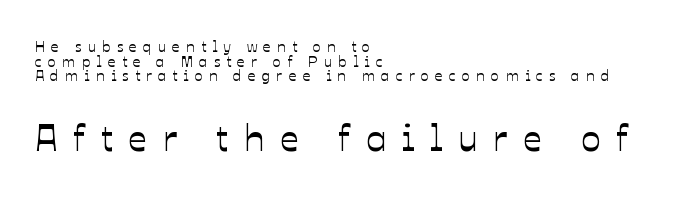
{"italic": "no", "width": "normal", "stroke_contrast": "low", "x_height": "medium", "monospaced": "no", "underline": "no", "align": "left", "line_spacing": "tight", "line_spacing_ratio": 0.98, "letter_spacing": "wide", "letter_spacing_em": 0.42, "larger_block": "second", "size_ratio": 2.47, "glyph_px": 37}
